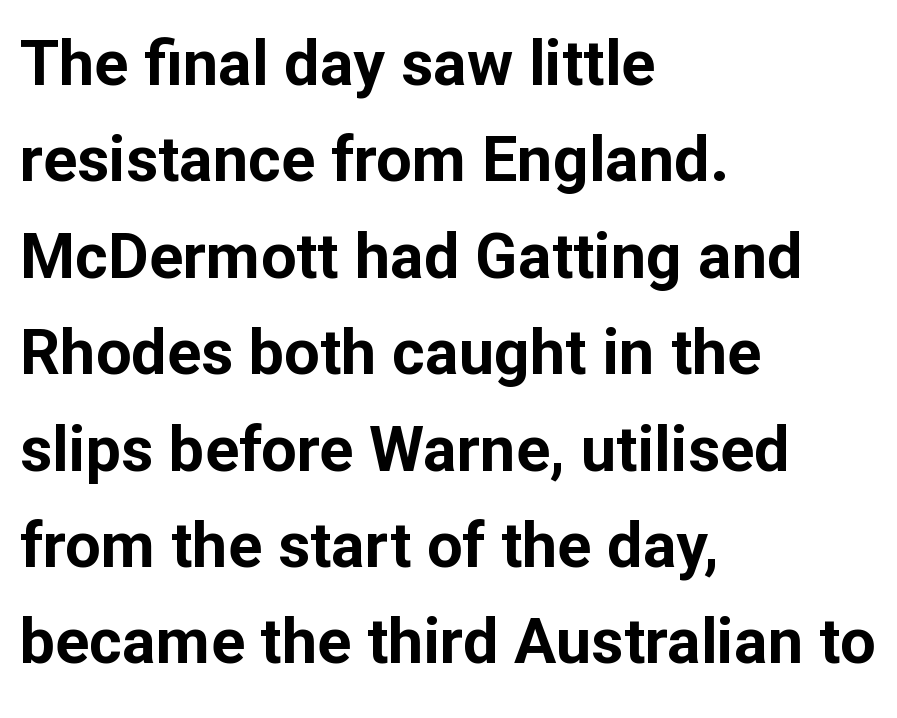
Q: Is the text bold? A: Yes.
Q: Is the text italic (slanted)? A: No, it is upright.
Q: Is the typeface a serif or a sans-serif typeface? A: Sans-serif.
Q: Is the text underlined? A: No.
Q: How is the paragraph aligned? A: Left-aligned.
Q: Is the spacing between letters normal or unusually wide? A: Normal.
Q: Is the spacing between lines tight, normal or loose? A: Normal.
Q: Width (condensed, normal, or wide)? A: Normal.
Q: Stroke contrast? A: Low.
Q: x-height? A: Medium.
Q: Monospaced? A: No.
